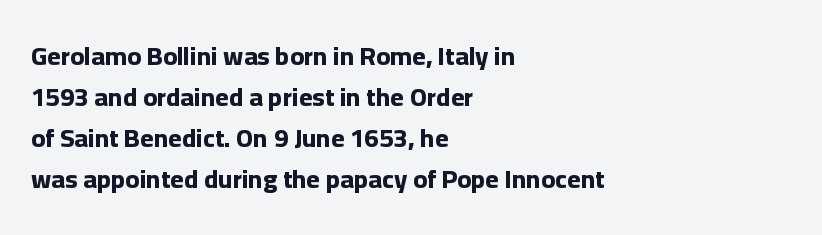
Q: Is the text bold? A: Yes.
Q: Is the text italic (slanted)? A: No, it is upright.
Q: Is the text underlined? A: No.
Q: How is the paragraph aligned? A: Left-aligned.
Q: Is the spacing between letters normal or unusually wide? A: Normal.
Q: Is the spacing between lines tight, normal or loose? A: Normal.
